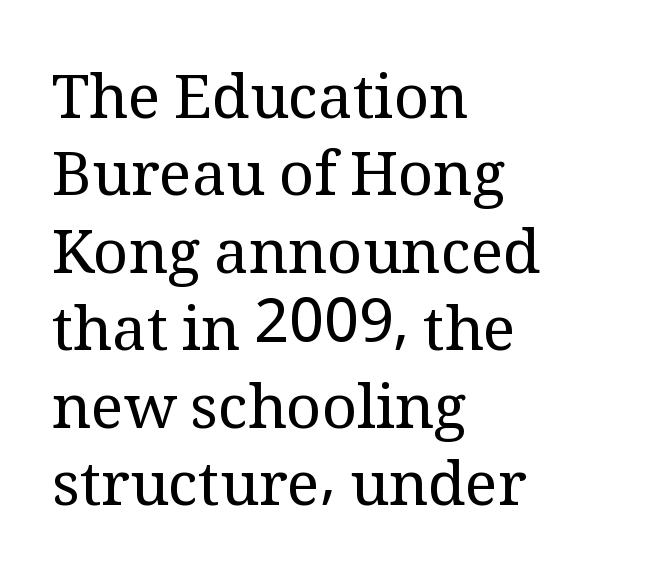
A quiet, ordinary-to-light weight characterises the typeface. Is there much room between lines? A standard amount, neither cramped nor airy. Ascenders rise straight up at ninety degrees. This sample uses a serif face.
